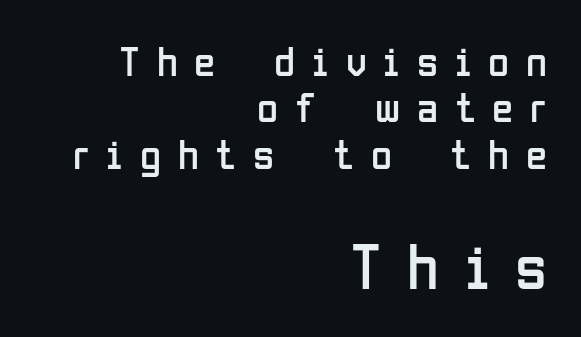
Interline gaps are noticeably narrow in this sample. This sample uses an upright cut, with every glyph sitting square on the baseline. Characters follow at a spacing far wider than the type designer built in. Stems and bowls with no extra thickness — not bold.
